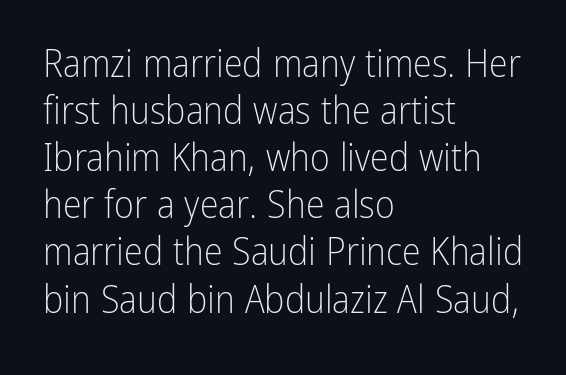
This rendering leaves character spacing at its baseline value. The font sits on the lighter half of the weight spectrum, regular included. A typesetter would label this face a sans. Spacing verdict: proportional, widths tailored to each character.
